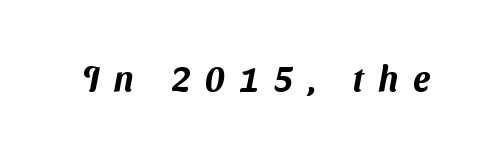
Q: Is the typeface a serif or a sans-serif typeface? A: Sans-serif.
Q: Is the text underlined? A: No.
Q: Is the spacing between letters normal or unusually wide? A: Unusually wide.
Q: Width (condensed, normal, or wide)? A: Normal.
Q: Stroke contrast? A: Medium.
Q: x-height? A: Medium.
Q: Monospaced? A: No.
